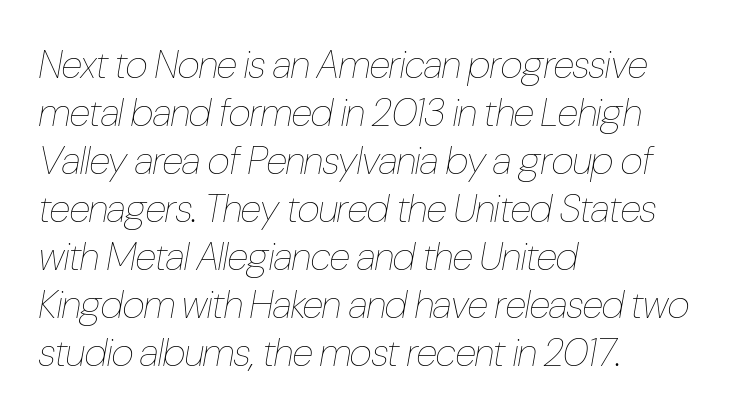
The image shows 39 px thin, condensed type, italic (leaning right); set left-aligned, line spacing 1.23x, normal letter spacing, not underlined; low stroke contrast and a medium x-height.
